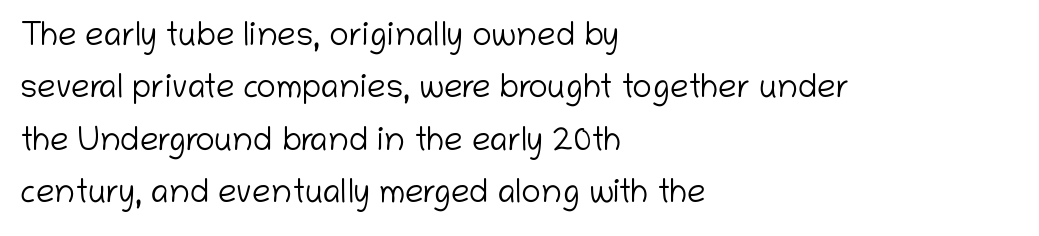
The image shows 33 px light sans-serif type, upright; set left-aligned, normal line spacing (1.59x), normal letter spacing, not underlined; low stroke contrast and a medium x-height.
